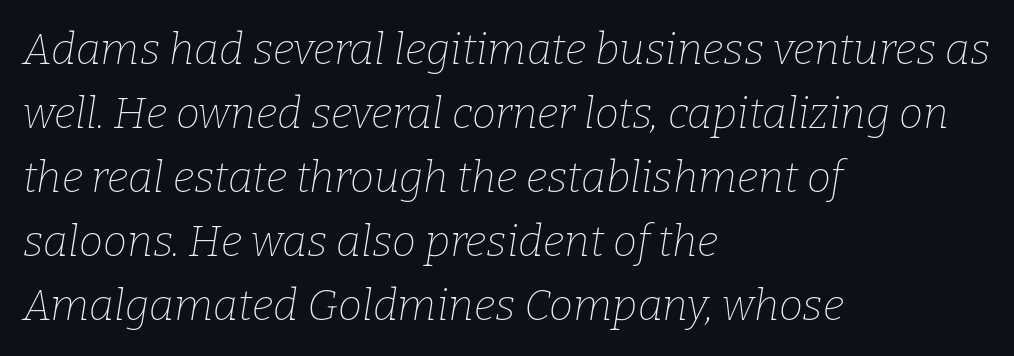
Short note: letters normally spaced. Compared with ordinary roman type, these characters are visibly tilted. How would I describe the line gaps? Plain and ordinary. The type family on display is of the serif kind. A quiet, ordinary-to-light weight characterises the typeface.
